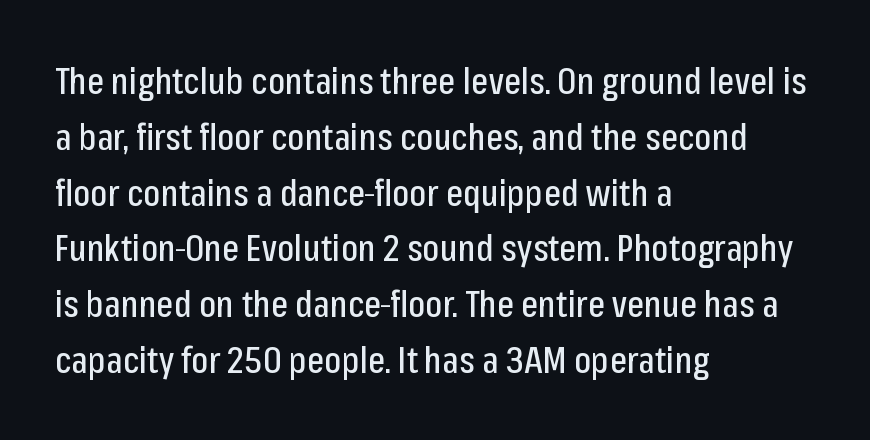
Q: Is the text italic (slanted)? A: No, it is upright.
Q: Is the typeface a serif or a sans-serif typeface? A: Sans-serif.
Q: Is the text underlined? A: No.
Q: How is the paragraph aligned? A: Left-aligned.
Q: Is the spacing between letters normal or unusually wide? A: Normal.
Q: Is the spacing between lines tight, normal or loose? A: Normal.
Q: Width (condensed, normal, or wide)? A: Condensed.
Q: Stroke contrast? A: Low.
Q: x-height? A: Medium.
Q: Monospaced? A: No.
